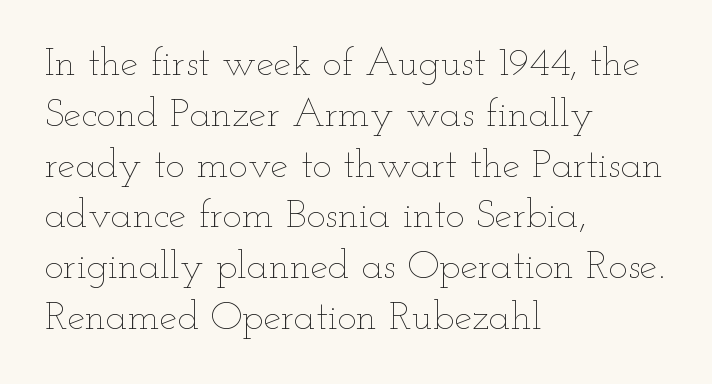
The image shows 40 px thin, wide type, upright; set left-aligned, normal line spacing (1.27x), normal letter spacing, not underlined; low stroke contrast and a small x-height.
